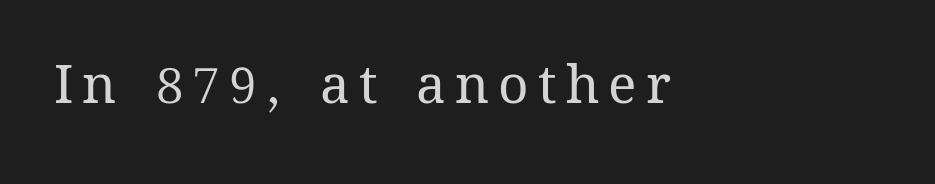
{"italic": "no", "bold": "no", "weight": "regular", "width": "normal", "stroke_contrast": "medium", "x_height": "medium", "monospaced": "no", "underline": "no", "align": "left", "glyph_px": 53}
